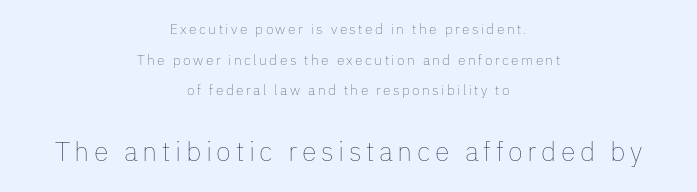
Q: Is the text bold? A: No.
Q: Is the text italic (slanted)? A: No, it is upright.
Q: Is the text underlined? A: No.
Q: How is the paragraph aligned? A: Centered.
Q: Is the spacing between lines tight, normal or loose? A: Loose.
Q: Which block of text is set in a larger size, the first (top) or the second (bottom)? A: The second (bottom) one.
